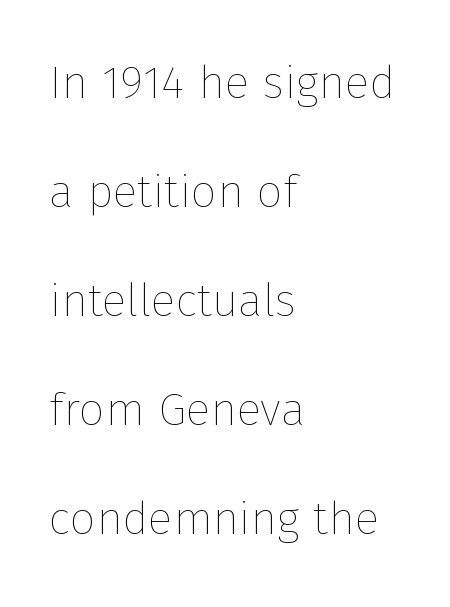
{"italic": "no", "bold": "no", "weight": "thin", "width": "normal", "stroke_contrast": "low", "x_height": "medium", "monospaced": "no", "underline": "no", "align": "left", "line_spacing": "loose", "line_spacing_ratio": 2.37, "letter_spacing": "normal", "letter_spacing_em": 0.0, "glyph_px": 46}
